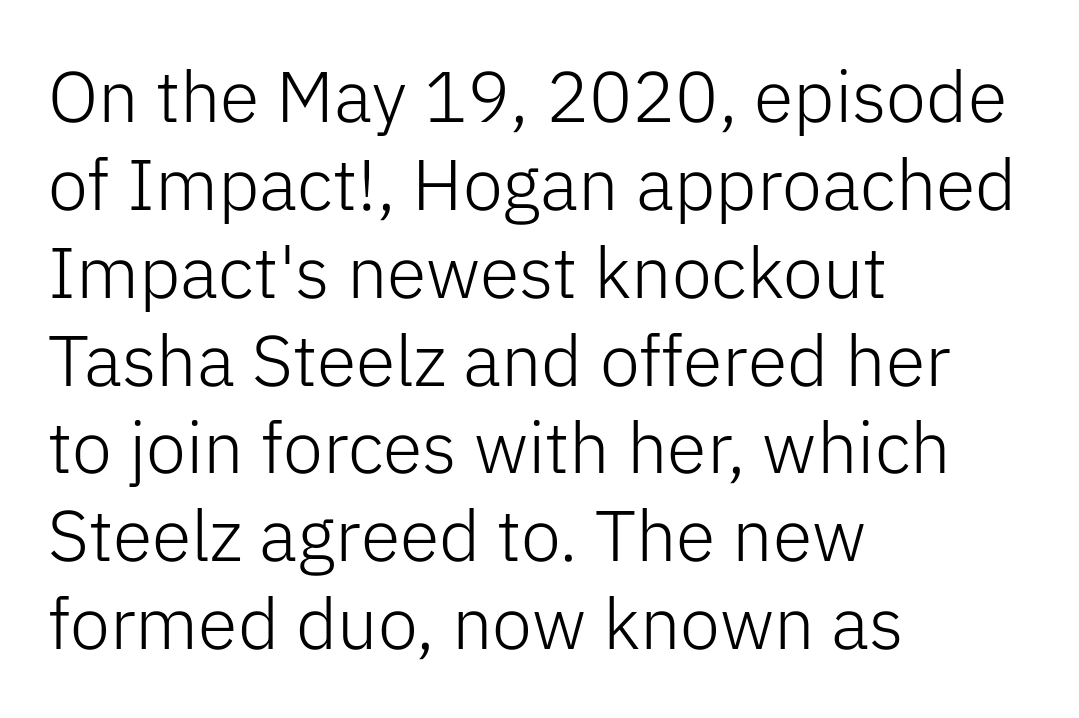
Think of a printed novel: that variable character pitch is what you see here. A quiet, ordinary-to-light weight characterises the typeface. Type style note: lacks serifs. A clean baseline with only descenders dipping below it.
